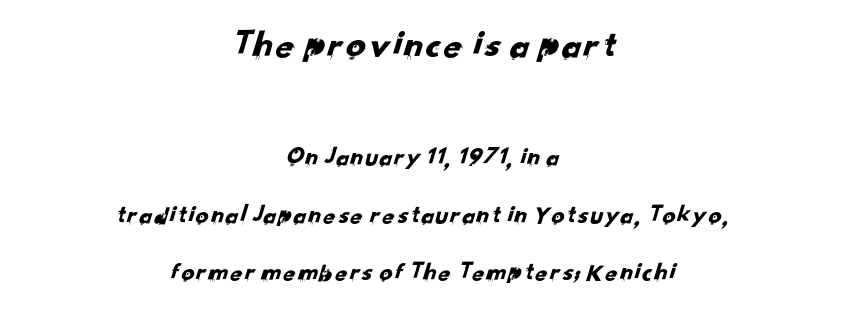
The image shows 39 px sans-serif type; set centered, loose line spacing (2.21x), normal letter spacing, not underlined; the first (top) block is 1.5x larger; low stroke contrast and a small x-height.
